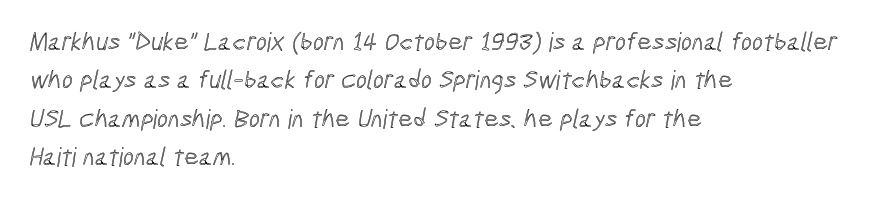
This rendering uses left alignment, leaving the right contour irregular. The zone under the glyphs is completely vacant. This block has exactly the height ordinary leading produces. You could call the tracking neutral — neither tight nor loose.
